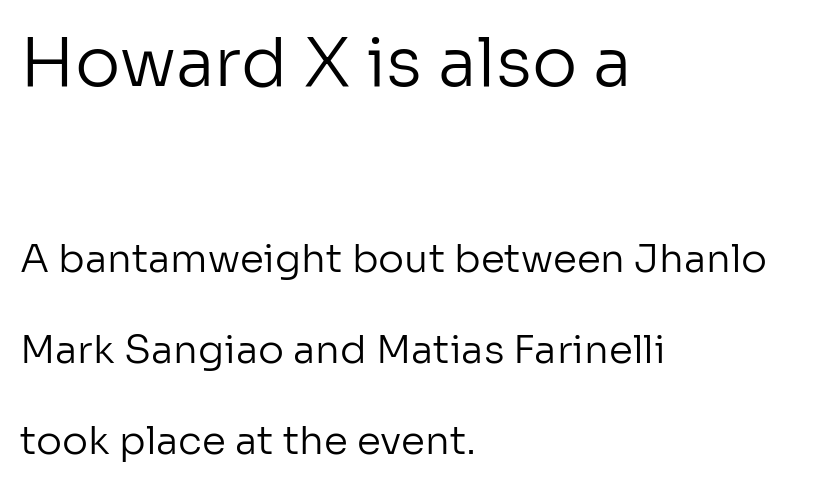
Q: Is the text bold? A: No.
Q: Is the text italic (slanted)? A: No, it is upright.
Q: Is the typeface a serif or a sans-serif typeface? A: Sans-serif.
Q: Is the text underlined? A: No.
Q: How is the paragraph aligned? A: Left-aligned.
Q: Is the spacing between letters normal or unusually wide? A: Normal.
Q: Is the spacing between lines tight, normal or loose? A: Loose.
Q: Which block of text is set in a larger size, the first (top) or the second (bottom)? A: The first (top) one.
Q: Width (condensed, normal, or wide)? A: Normal.
Q: Stroke contrast? A: Low.
Q: x-height? A: Medium.
Q: Monospaced? A: No.
